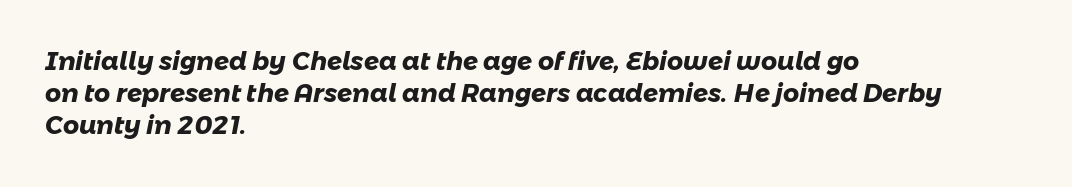
The image shows 25 px bold type; set left-aligned, normal line spacing (1.29x), normal letter spacing, not underlined.
